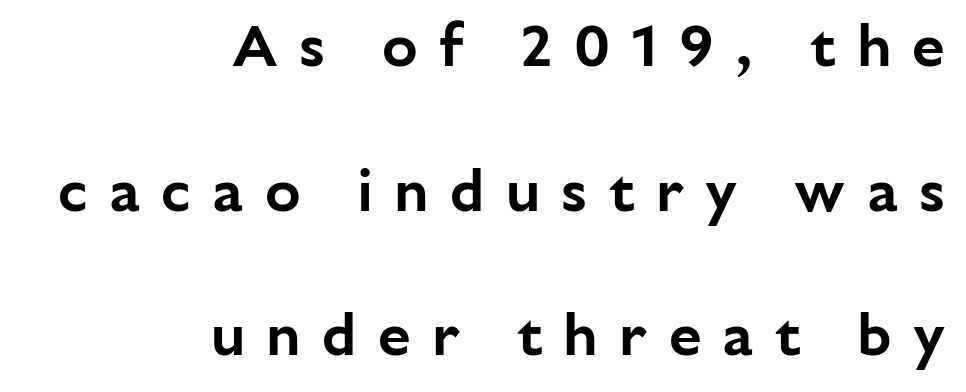
{"serif": "no", "italic": "no", "width": "normal", "stroke_contrast": "low", "x_height": "medium", "monospaced": "no", "underline": "no", "align": "right", "line_spacing": "loose", "line_spacing_ratio": 2.45, "letter_spacing": "wide", "letter_spacing_em": 0.36, "glyph_px": 59}
